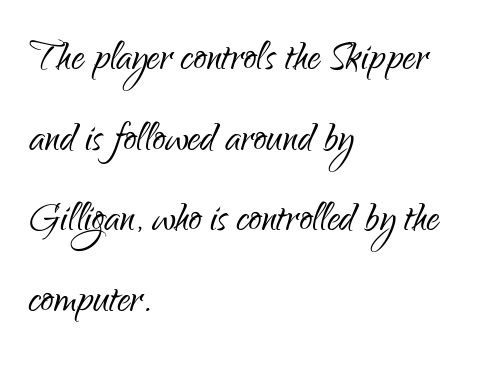
{"serif": "no", "bold": "no", "weight": "light", "width": "condensed", "stroke_contrast": "low", "x_height": "small", "monospaced": "no", "underline": "no", "align": "left", "line_spacing": "normal", "line_spacing_ratio": 1.58, "letter_spacing": "normal", "letter_spacing_em": 0.0, "glyph_px": 51}
